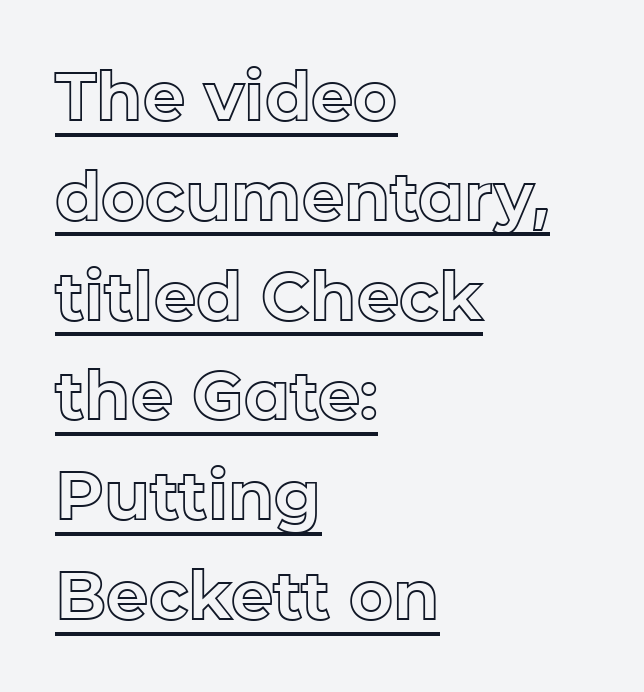
When letters stand straight like this, we call the style roman or upright. The rendering anchors every line to the left-hand side. This sample keeps an unexceptional amount of space between lines. Honestly, the underline is the first thing you notice here. Between one letter and the next there's only the usual sliver of space. Here the designer chose a conventional face with non-uniform glyph widths.
